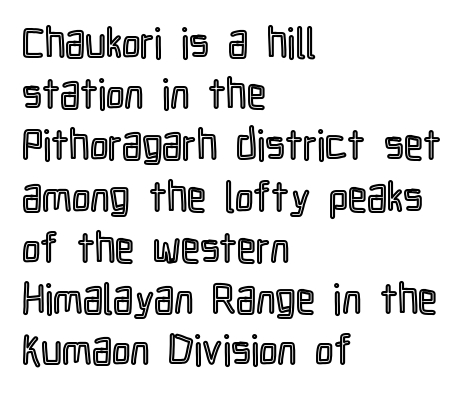
Does the lettering tilt? It doesn't — this is upright. Each word holds together tightly as a unit, with standard inter-letter gaps. The setting favours the left margin, as ordinary paragraphs usually do. Lines of text with bare space underneath. These lines are rendered in a variable-pitch font.
